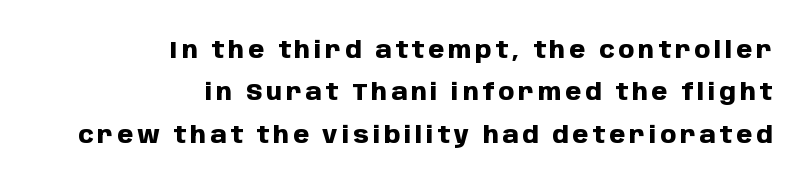
{"italic": "no", "bold": "yes", "underline": "no", "align": "right", "line_spacing_ratio": 1.84, "glyph_px": 23}
